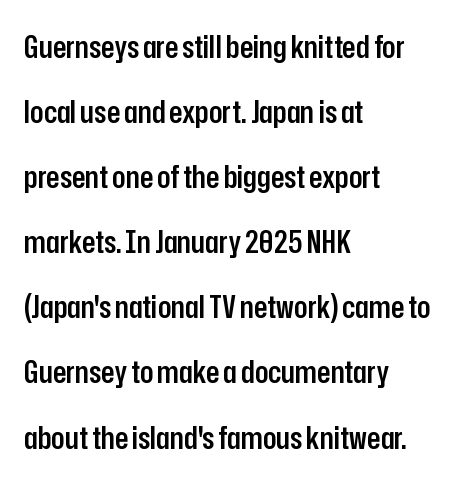
Q: Is the text bold? A: Semi-bold.
Q: Is the text italic (slanted)? A: No, it is upright.
Q: Is the typeface a serif or a sans-serif typeface? A: Sans-serif.
Q: Is the text underlined? A: No.
Q: How is the paragraph aligned? A: Left-aligned.
Q: Is the spacing between letters normal or unusually wide? A: Normal.
Q: Is the spacing between lines tight, normal or loose? A: Loose.
Q: Width (condensed, normal, or wide)? A: Condensed.
Q: Stroke contrast? A: Low.
Q: x-height? A: Medium.
Q: Monospaced? A: No.
